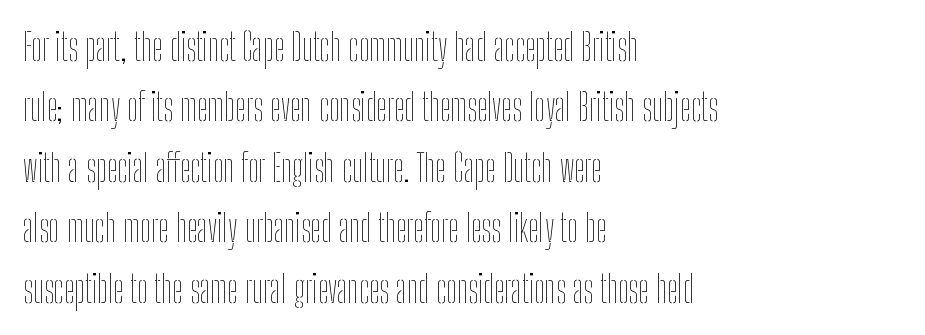
{"italic": "no", "bold": "no", "weight": "thin", "width": "condensed", "stroke_contrast": "low", "x_height": "medium", "monospaced": "no", "underline": "no", "align": "left", "line_spacing": "normal", "line_spacing_ratio": 1.59, "letter_spacing": "normal", "letter_spacing_em": 0.0, "glyph_px": 38}
